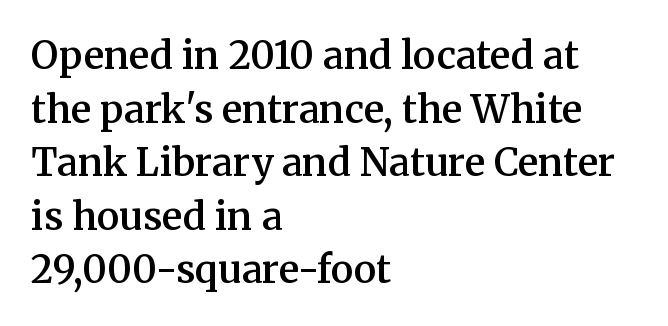
The image shows 38 px semibold serif type, upright; set left-aligned, normal line spacing (1.41x), normal letter spacing, not underlined; medium stroke contrast and a medium x-height.
